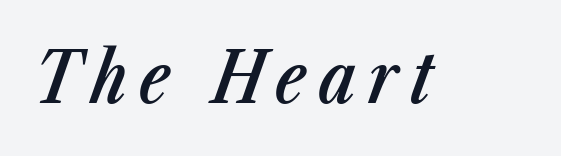
The image shows 71 px semibold, condensed type, italic (leaning right); set not underlined; low stroke contrast and a medium x-height.
